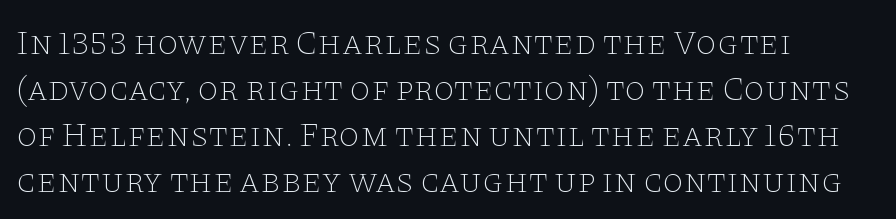
{"serif": "yes", "italic": "no", "bold": "no", "weight": "thin", "width": "wide", "stroke_contrast": "low", "x_height": "large", "monospaced": "no", "underline": "no", "align": "left", "line_spacing": "normal", "line_spacing_ratio": 1.35, "letter_spacing": "normal", "letter_spacing_em": 0.0, "glyph_px": 34}
